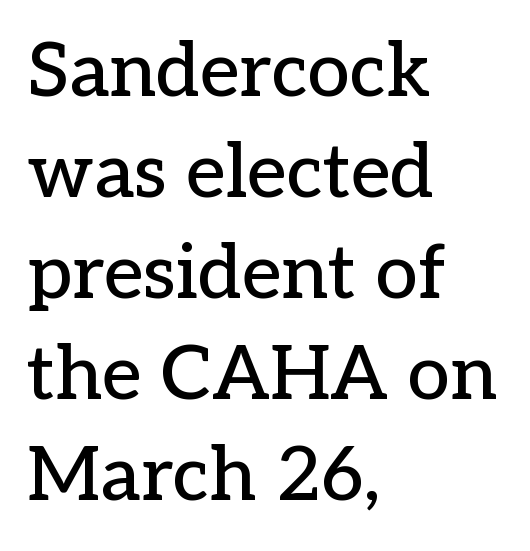
{"serif": "yes", "italic": "no", "width": "normal", "stroke_contrast": "low", "x_height": "medium", "monospaced": "no", "underline": "no", "align": "left", "line_spacing": "normal", "line_spacing_ratio": 1.33, "letter_spacing": "normal", "letter_spacing_em": 0.0, "glyph_px": 76}
